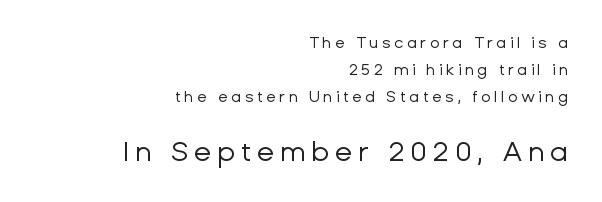
{"serif": "no", "italic": "no", "bold": "no", "weight": "regular", "width": "normal", "stroke_contrast": "low", "x_height": "medium", "monospaced": "no", "underline": "no", "align": "right", "line_spacing": "normal", "line_spacing_ratio": 1.68, "letter_spacing": "wide", "letter_spacing_em": 0.21, "larger_block": "second", "size_ratio": 1.75, "glyph_px": 28}
